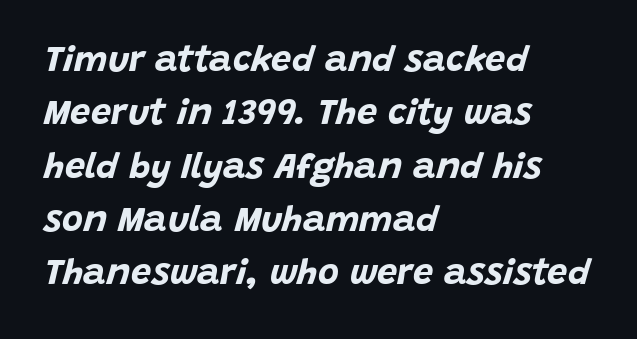
The image shows 36 px bold type, italic (leaning right); set left-aligned, normal line spacing (1.48x), normal letter spacing, not underlined; low stroke contrast and a large x-height.
